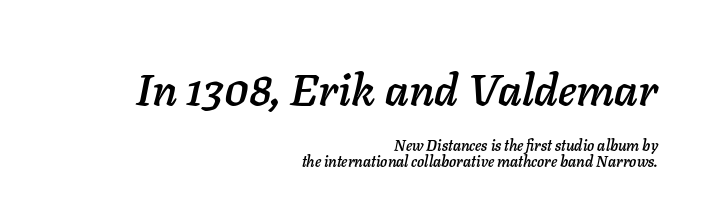
Caption: standard tracking, unaltered. All the whitespace from short lines collects on the left. Top chunk: large. Bottom chunk: small. The leading is snug, giving the passage a crowded texture. Bare-footed words on every line.
